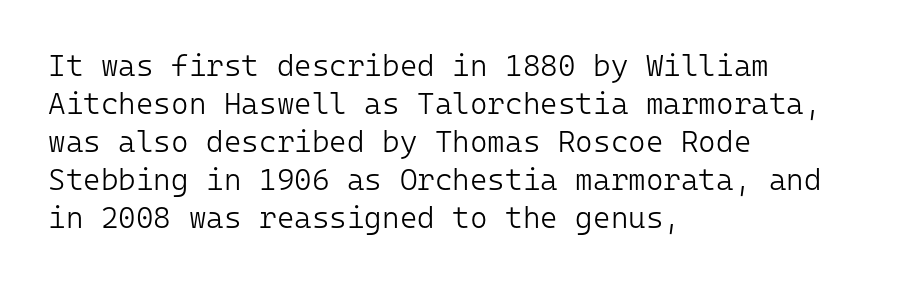
Q: Is the text bold? A: No.
Q: Is the text italic (slanted)? A: No, it is upright.
Q: Is the typeface a serif or a sans-serif typeface? A: Sans-serif.
Q: Is the text underlined? A: No.
Q: How is the paragraph aligned? A: Left-aligned.
Q: Is the spacing between letters normal or unusually wide? A: Normal.
Q: Is the spacing between lines tight, normal or loose? A: Normal.
Q: Width (condensed, normal, or wide)? A: Normal.
Q: Stroke contrast? A: Low.
Q: x-height? A: Medium.
Q: Monospaced? A: Yes.
